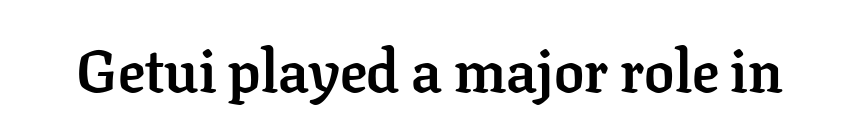
{"serif": "yes", "italic": "no", "bold": "yes", "weight": "semibold", "width": "normal", "stroke_contrast": "low", "x_height": "medium", "monospaced": "no", "underline": "no", "letter_spacing": "normal", "letter_spacing_em": 0.0, "glyph_px": 60}
